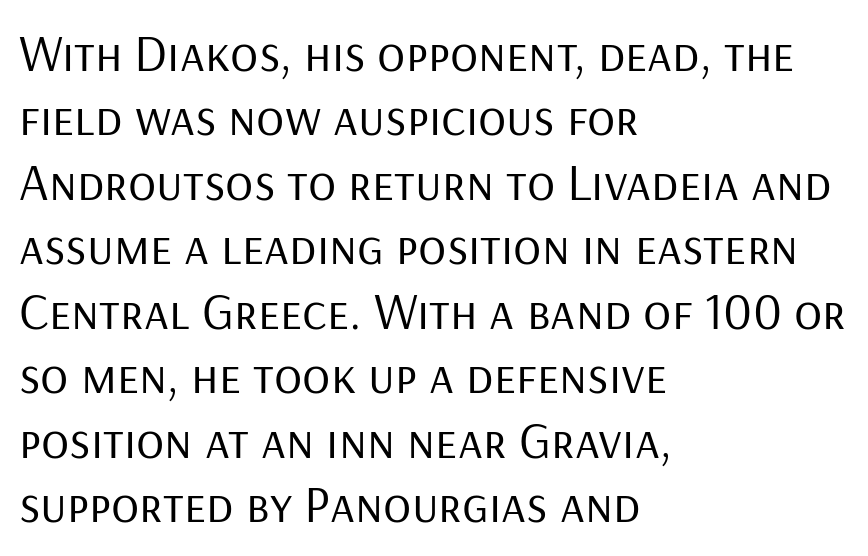
The letters advance in unequal steps, a hallmark of proportional type. Just letters on the line, the space beneath them empty. The text block is weighted toward the left margin, trailing off unevenly rightward. The axis of the letterforms is exactly vertical. The characters display no serif detailing; their extremities are plain. Honestly, the letter spacing is just normal — you wouldn't notice it.
